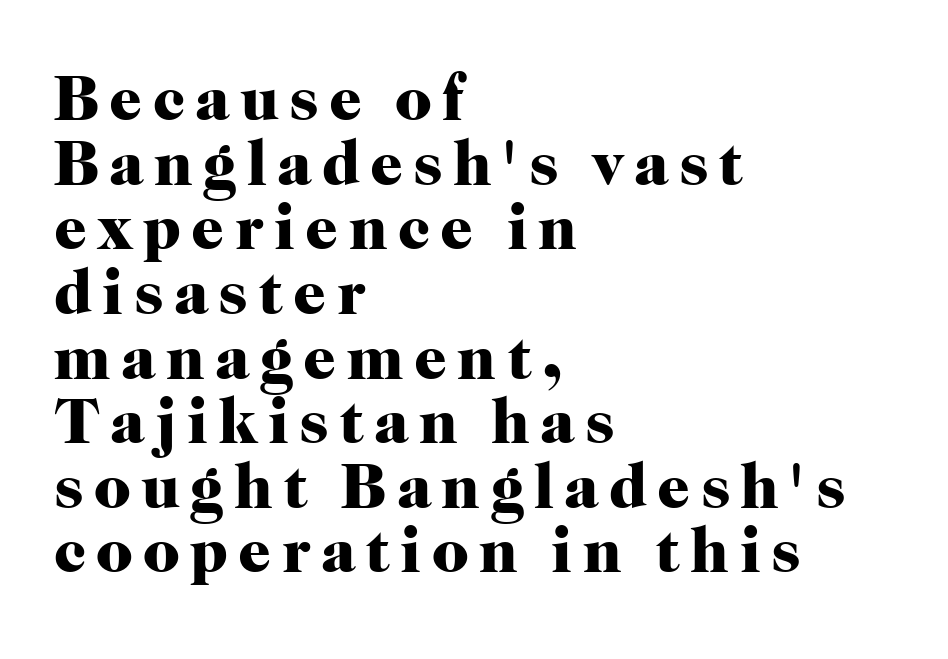
Q: Is the text bold? A: Yes.
Q: Is the text italic (slanted)? A: No, it is upright.
Q: Is the typeface a serif or a sans-serif typeface? A: Serif.
Q: Is the text underlined? A: No.
Q: How is the paragraph aligned? A: Left-aligned.
Q: Is the spacing between lines tight, normal or loose? A: Tight.
Q: Width (condensed, normal, or wide)? A: Normal.
Q: Stroke contrast? A: High.
Q: x-height? A: Medium.
Q: Monospaced? A: No.
